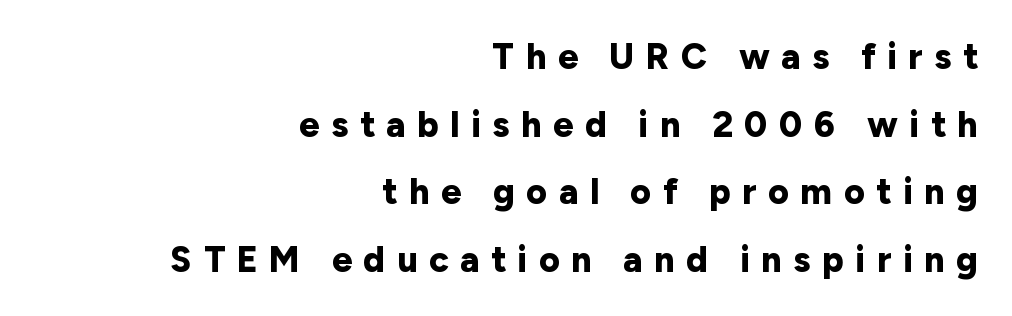
Teacher's note: observe the even right margin — that is flush-right alignment. Character widths vary here, with narrow letters taking less room than wide ones. The text was rendered using a sans face with plain stroke endings. Just letters on the line, the space beneath them empty. The face used here has the dense, thick strokes of a bold.
